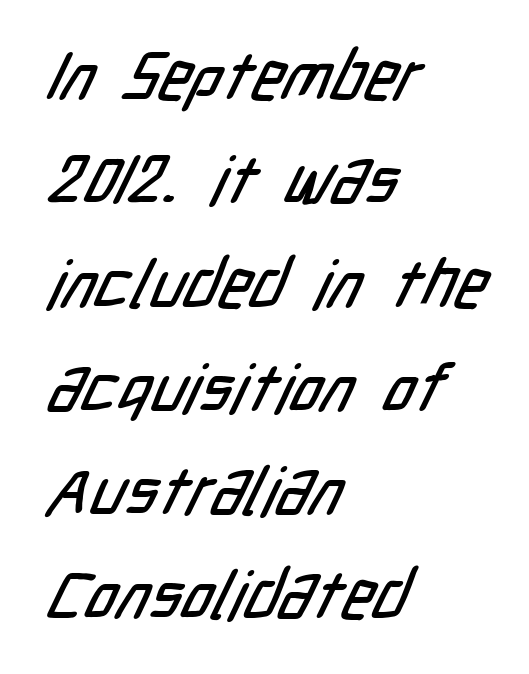
Nothing unusual about the tracking: characters are spaced as the font intends. The text block is weighted toward the left margin, trailing off unevenly rightward. Examine the stroke ends and you'll find no serifs. The rendering uses natural spacing where letterforms have individual widths.
